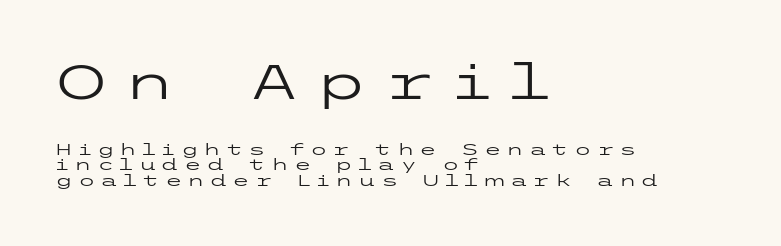
The face used here appears at its bigger size in the upper chunk. The baseline area is clear. The lettering stays uniformly vertical, giving the passage a roman look. Each stroke keeps to a modest, everyday thickness or less.
